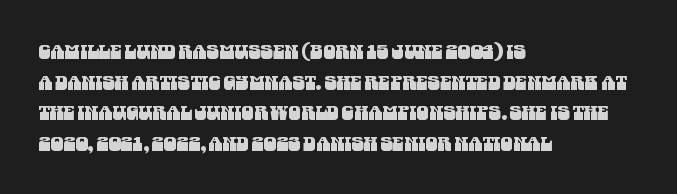
Glyph-to-glyph distance matches everyday printed text. The strip under each line holds only bare page. The line-height multiplier appears to be the usual default. The ragged edge is on the right, which tells us the setting is flush left.
